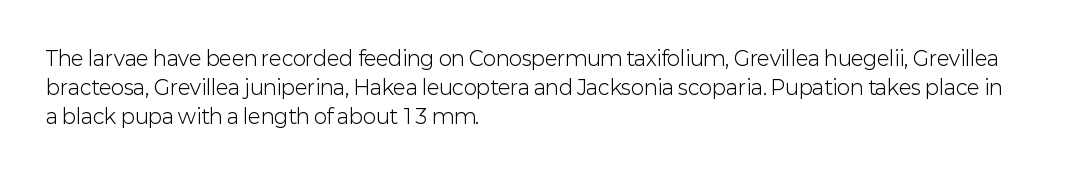
A normal amount of white space separates one row of letters from the next. The foot of each line stays bare and open. The ragged edge is on the right, which tells us the setting is flush left. This sample uses an upright cut, with every glyph sitting square on the baseline. No chunkiness to these letters — they're not bold. Does extra space separate the letters? No, they use regular spacing.
